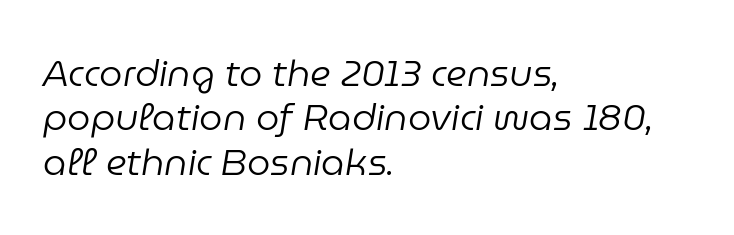
Q: Is the text bold? A: No.
Q: Is the text italic (slanted)? A: Yes, it leans right by about 9 degrees.
Q: Is the text underlined? A: No.
Q: How is the paragraph aligned? A: Left-aligned.
Q: Is the spacing between letters normal or unusually wide? A: Normal.
Q: Width (condensed, normal, or wide)? A: Normal.
Q: Stroke contrast? A: Low.
Q: x-height? A: Medium.
Q: Monospaced? A: No.
